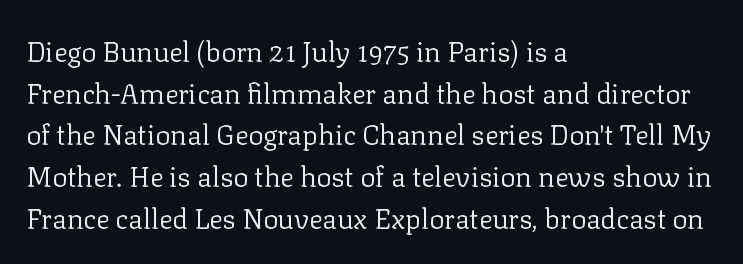
Q: Is the text bold? A: No.
Q: Is the text italic (slanted)? A: No, it is upright.
Q: Is the typeface a serif or a sans-serif typeface? A: Serif.
Q: Is the text underlined? A: No.
Q: How is the paragraph aligned? A: Left-aligned.
Q: Is the spacing between letters normal or unusually wide? A: Normal.
Q: Is the spacing between lines tight, normal or loose? A: Normal.
Q: Width (condensed, normal, or wide)? A: Normal.
Q: Stroke contrast? A: Low.
Q: x-height? A: Medium.
Q: Monospaced? A: No.
